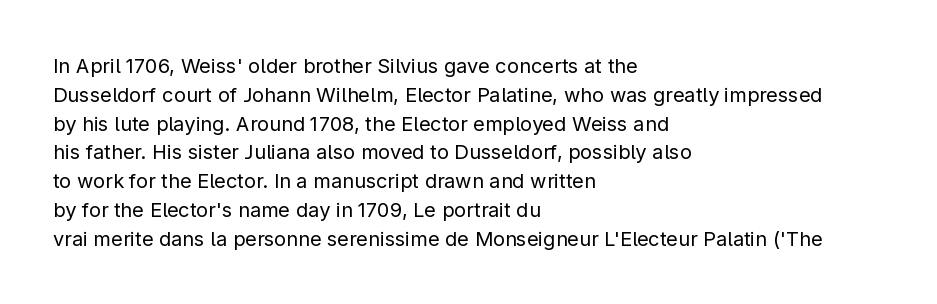
The image shows 20 px text type, upright; set left-aligned, normal line spacing (1.44x), normal letter spacing, not underlined.
